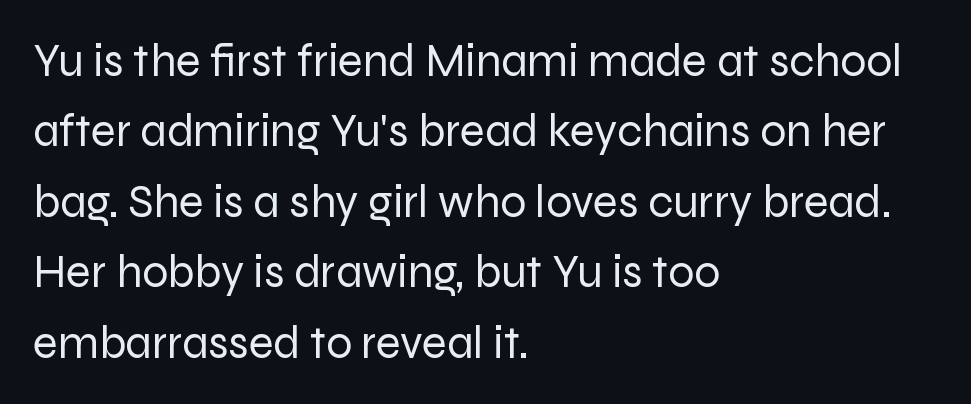
Q: Is the text bold? A: No.
Q: Is the text italic (slanted)? A: No, it is upright.
Q: Is the typeface a serif or a sans-serif typeface? A: Sans-serif.
Q: Is the text underlined? A: No.
Q: How is the paragraph aligned? A: Left-aligned.
Q: Is the spacing between letters normal or unusually wide? A: Normal.
Q: Is the spacing between lines tight, normal or loose? A: Normal.
Q: Width (condensed, normal, or wide)? A: Normal.
Q: Stroke contrast? A: Low.
Q: x-height? A: Medium.
Q: Monospaced? A: No.
